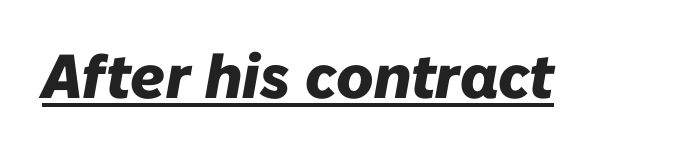
The face used here has the dense, thick strokes of a bold. The face used here is proportionally spaced, like ordinary book or web type. This is oblique type, the kind used for emphasis or titles. Honestly, the underline is the first thing you notice here. Is the letter spacing exaggerated? No — it looks like the ordinary default.
